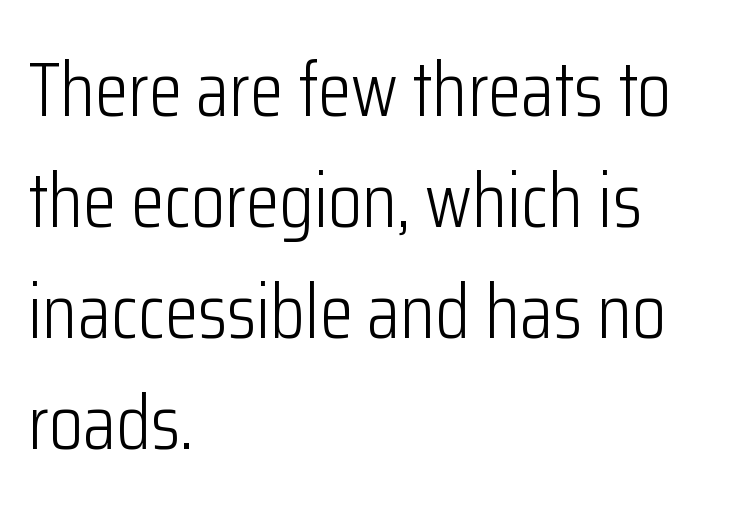
{"serif": "no", "italic": "no", "bold": "no", "weight": "light", "width": "condensed", "stroke_contrast": "low", "x_height": "medium", "monospaced": "no", "underline": "no", "align": "left", "line_spacing": "normal", "line_spacing_ratio": 1.44, "letter_spacing": "normal", "letter_spacing_em": 0.0, "glyph_px": 77}
